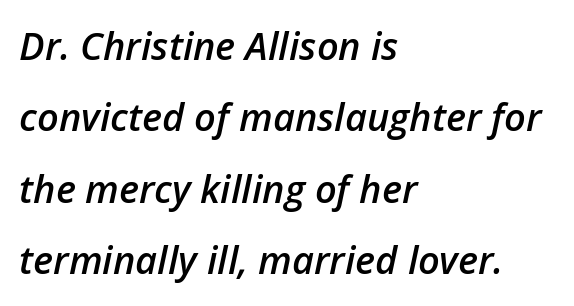
{"italic": "yes", "lean": "right", "slant_degrees": 12, "bold": "semi", "weight": "semibold", "width": "normal", "stroke_contrast": "low", "x_height": "medium", "monospaced": "no", "underline": "no", "align": "left", "line_spacing_ratio": 1.88, "letter_spacing": "normal", "letter_spacing_em": 0.0, "glyph_px": 38}
